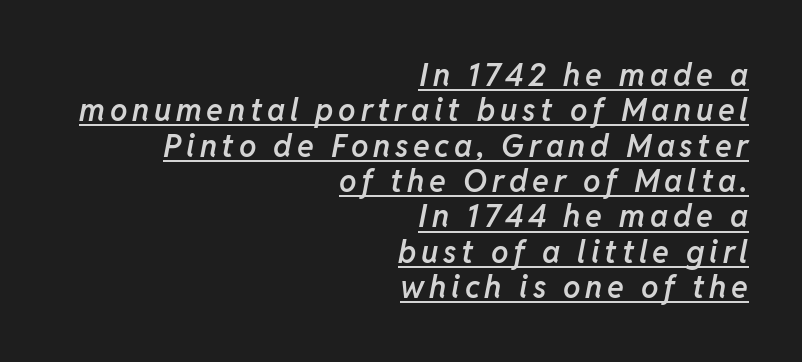
The image shows 31 px semibold type, italic (leaning right); set right-aligned, tight line spacing (1.14x), underlined; low stroke contrast and a medium x-height.
